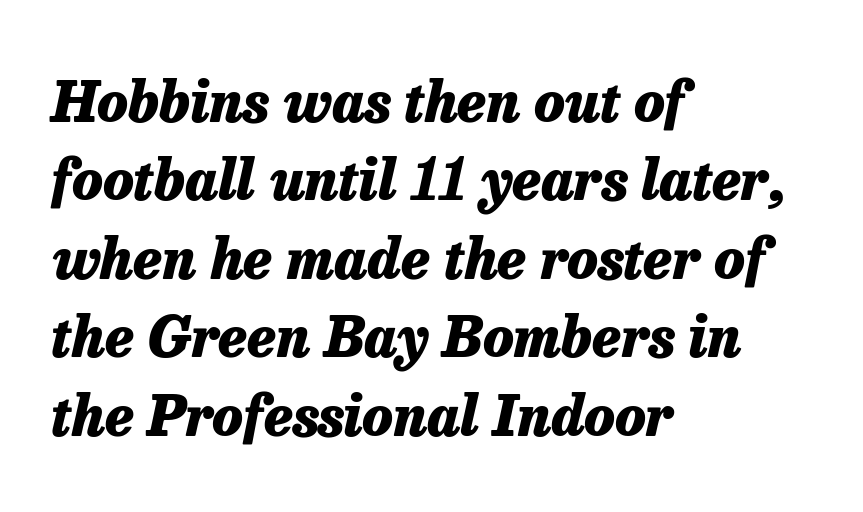
Q: Is the text bold? A: Yes.
Q: Is the text italic (slanted)? A: Yes, it leans right by about 13 degrees.
Q: Is the text underlined? A: No.
Q: How is the paragraph aligned? A: Left-aligned.
Q: Is the spacing between letters normal or unusually wide? A: Normal.
Q: Is the spacing between lines tight, normal or loose? A: Normal.
Q: Width (condensed, normal, or wide)? A: Normal.
Q: Stroke contrast? A: Low.
Q: x-height? A: Medium.
Q: Monospaced? A: No.
